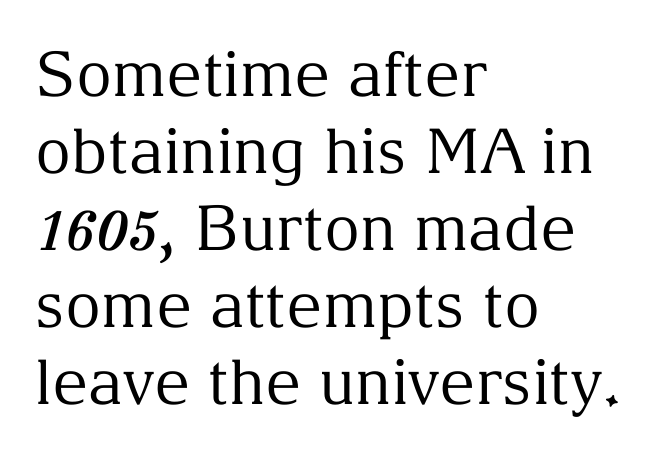
The designer went with a serif here, giving each stem small feet. Teacher's note: observe the even left margin — that is flush-left alignment. Think of a printed novel: that variable character pitch is what you see here. The font is comparable to plain body text, perhaps lighter. Style check: upright.
